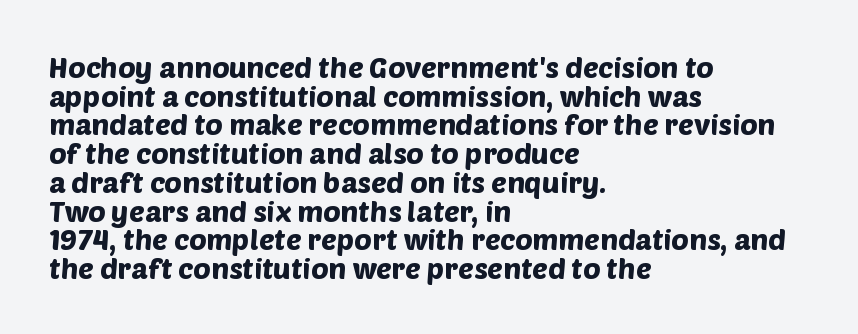
The image shows 29 px sans-serif type; set left-aligned, tight line spacing (0.99x), normal letter spacing, not underlined; low stroke contrast and a large x-height.
